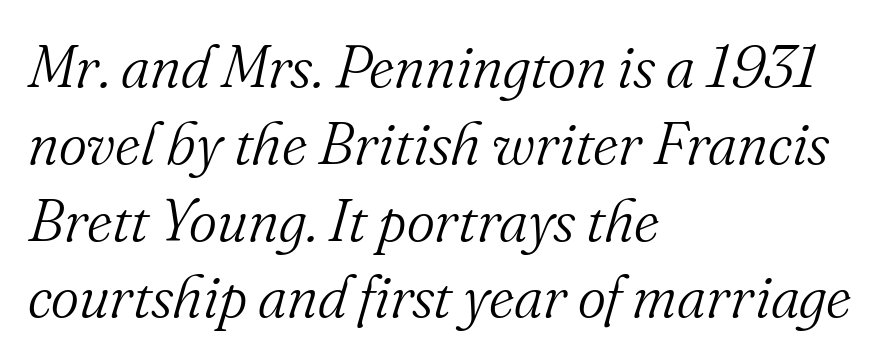
Q: Is the text bold? A: No.
Q: Is the text italic (slanted)? A: Yes, it leans right by about 16 degrees.
Q: Is the typeface a serif or a sans-serif typeface? A: Serif.
Q: Is the text underlined? A: No.
Q: How is the paragraph aligned? A: Left-aligned.
Q: Is the spacing between letters normal or unusually wide? A: Normal.
Q: Is the spacing between lines tight, normal or loose? A: Normal.
Q: Width (condensed, normal, or wide)? A: Normal.
Q: Stroke contrast? A: Medium.
Q: x-height? A: Small.
Q: Monospaced? A: No.
